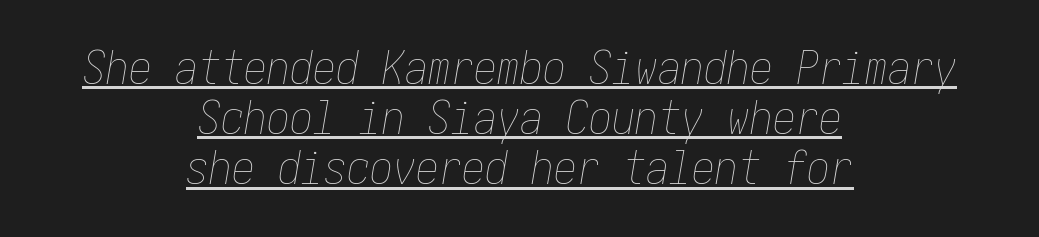
Q: Is the text bold? A: No.
Q: Is the text italic (slanted)? A: Yes, it leans right by about 10 degrees.
Q: Is the text underlined? A: Yes.
Q: How is the paragraph aligned? A: Centered.
Q: Is the spacing between letters normal or unusually wide? A: Normal.
Q: Is the spacing between lines tight, normal or loose? A: Tight.
Q: Width (condensed, normal, or wide)? A: Condensed.
Q: Stroke contrast? A: Low.
Q: x-height? A: Medium.
